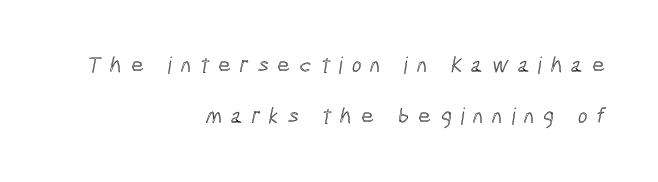
Glyph-to-glyph distance is far greater than everyday printed text. Line ends are locked; line starts wander. The passage shown stacks its lines with a broad gap. The gap between lines stays unmarked.
